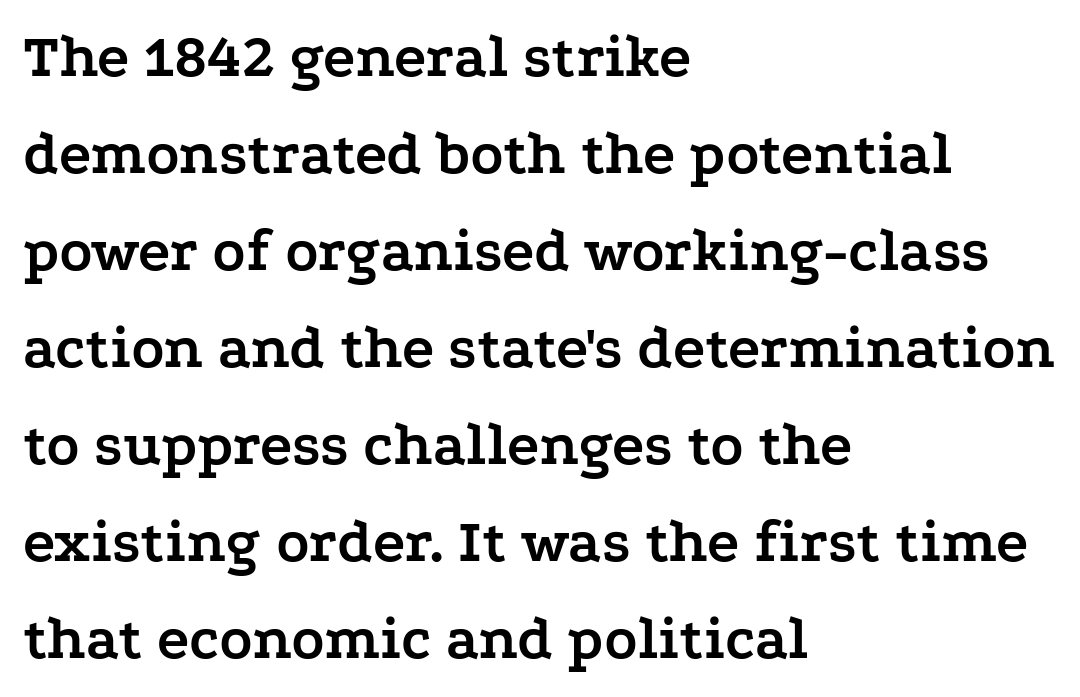
The image shows 61 px semibold, wide serif type, upright; set left-aligned, normal line spacing (1.59x), normal letter spacing, not underlined; low stroke contrast and a medium x-height.
